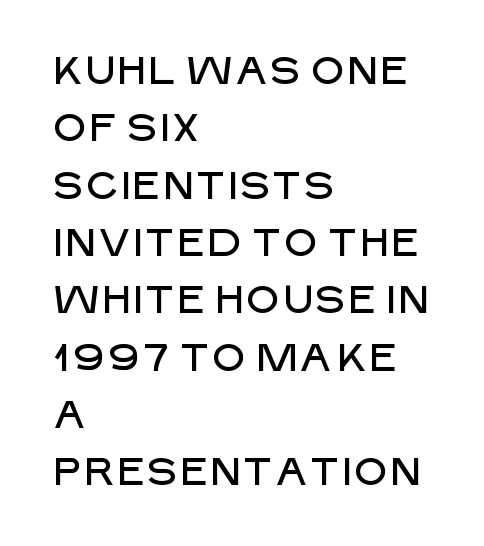
In terms of posture, this sample is upright. Each letter keeps its own natural width here, so spacing adapts to shape. A clean baseline with only descenders dipping below it. Unlike a traditional serif, this face leaves its strokes unadorned. The block of text has a typical density, with ordinary space between rows. Visually the block forms a straight wall on the left and a jagged coastline on the right.
